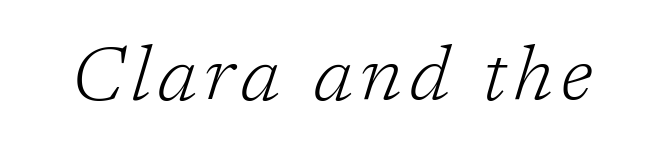
{"serif": "yes", "italic": "yes", "lean": "right", "slant_degrees": 17, "bold": "no", "weight": "light", "width": "normal", "stroke_contrast": "low", "x_height": "medium", "monospaced": "no", "underline": "no", "glyph_px": 76}
